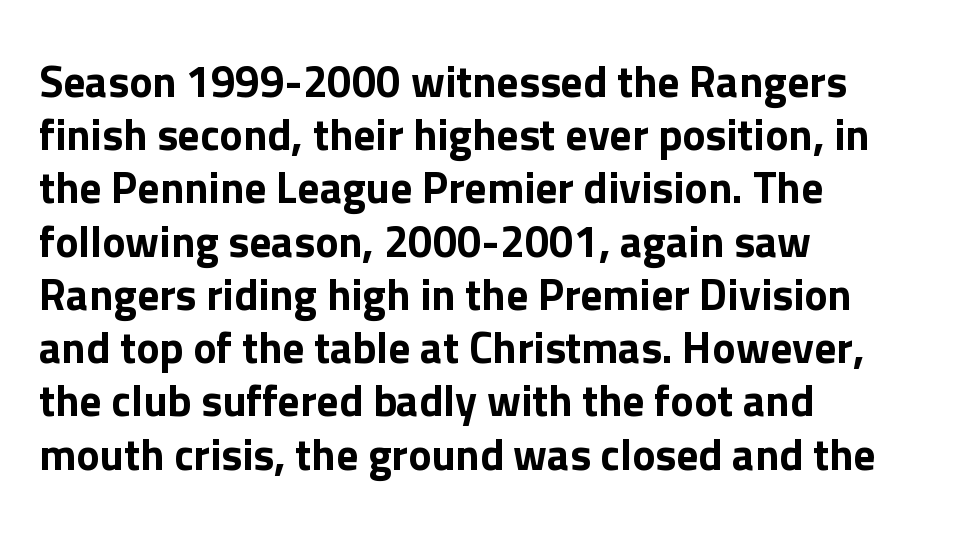
Just letters on the line, the space beneath them empty. The face used here is proportionally spaced, like ordinary book or web type. Tall strokes in this sample are plumb rather than angled. Tracking value appears to be zero — textbook default spacing. Note: no serifs on the glyphs.
